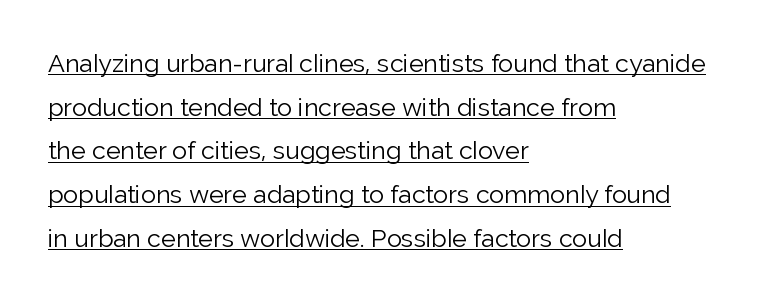
The image shows 25 px text type, upright; set left-aligned, line spacing 1.75x, normal letter spacing, underlined.
